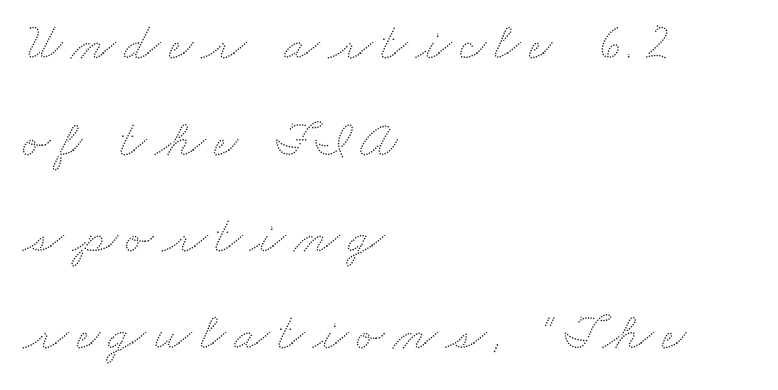
A typesetter would call this proportional, since set widths differ per character. A bare baseline throughout the passage. Each line starts at the same left margin while the right side varies.
